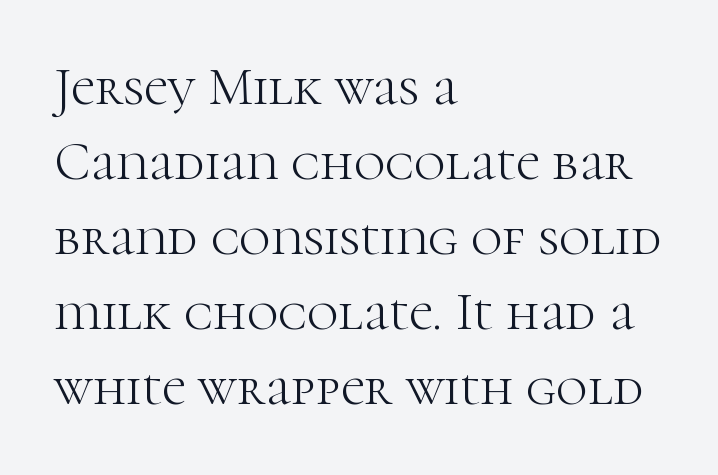
The image shows 54 px light serif type, upright; set left-aligned, normal line spacing (1.39x), normal letter spacing, not underlined; high stroke contrast and a medium x-height.
